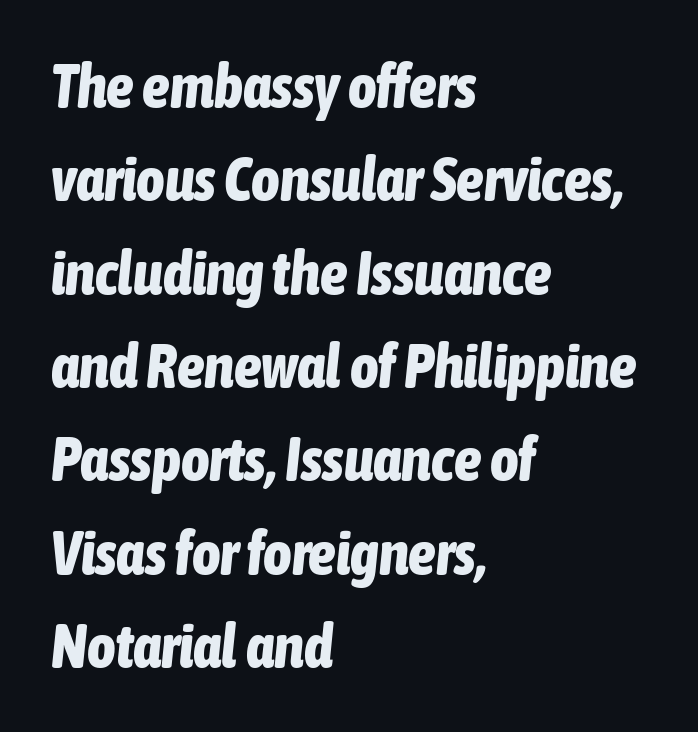
{"italic": "yes", "lean": "right", "slant_degrees": 6, "bold": "yes", "weight": "bold", "width": "condensed", "stroke_contrast": "low", "x_height": "medium", "monospaced": "no", "underline": "no", "align": "left", "line_spacing": "normal", "line_spacing_ratio": 1.53, "letter_spacing": "normal", "letter_spacing_em": 0.0, "glyph_px": 61}
